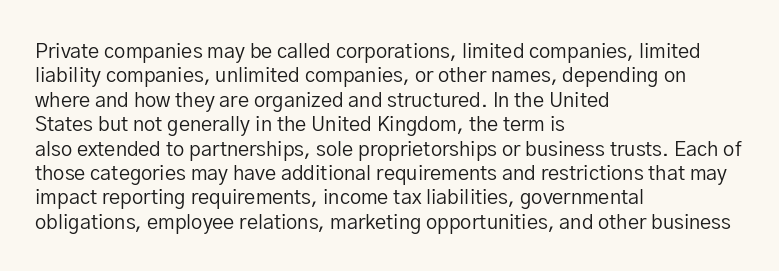
Q: Is the text bold? A: No.
Q: Is the text italic (slanted)? A: No, it is upright.
Q: Is the text underlined? A: No.
Q: How is the paragraph aligned? A: Left-aligned.
Q: Is the spacing between letters normal or unusually wide? A: Normal.
